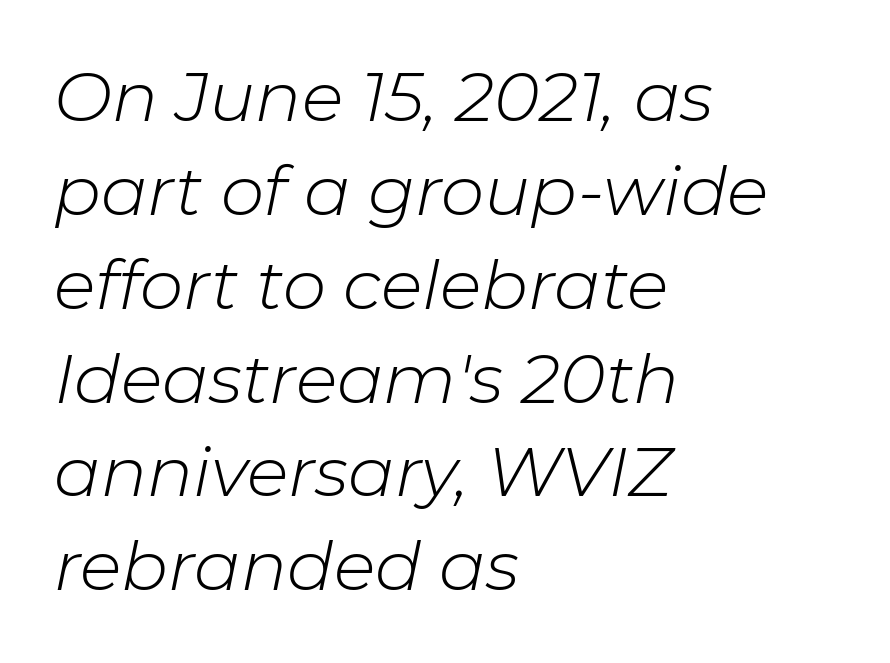
{"italic": "yes", "lean": "right", "slant_degrees": 11, "bold": "no", "weight": "light", "width": "normal", "stroke_contrast": "low", "x_height": "medium", "monospaced": "no", "underline": "no", "align": "left", "line_spacing": "normal", "line_spacing_ratio": 1.36, "letter_spacing": "normal", "letter_spacing_em": 0.0, "glyph_px": 69}
